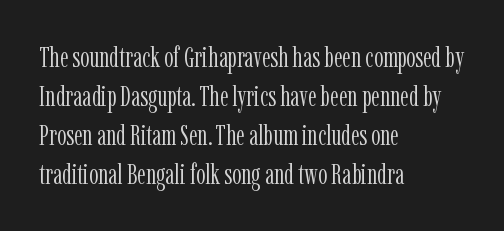
{"serif": "yes", "italic": "no", "bold": "no", "weight": "light", "width": "condensed", "stroke_contrast": "low", "x_height": "medium", "monospaced": "no", "underline": "no", "align": "left", "line_spacing": "normal", "line_spacing_ratio": 1.34, "letter_spacing": "normal", "letter_spacing_em": 0.0, "glyph_px": 29}
